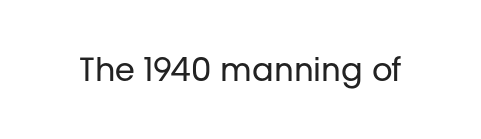
The rendering keeps characters at their native spacing. Each letter's strokes conclude bluntly, with no projecting serifs. Heaviness? Minimal to ordinary, like unemphasized prose. Clear beneath every line of the passage. Character widths vary here, with narrow letters taking less room than wide ones.
